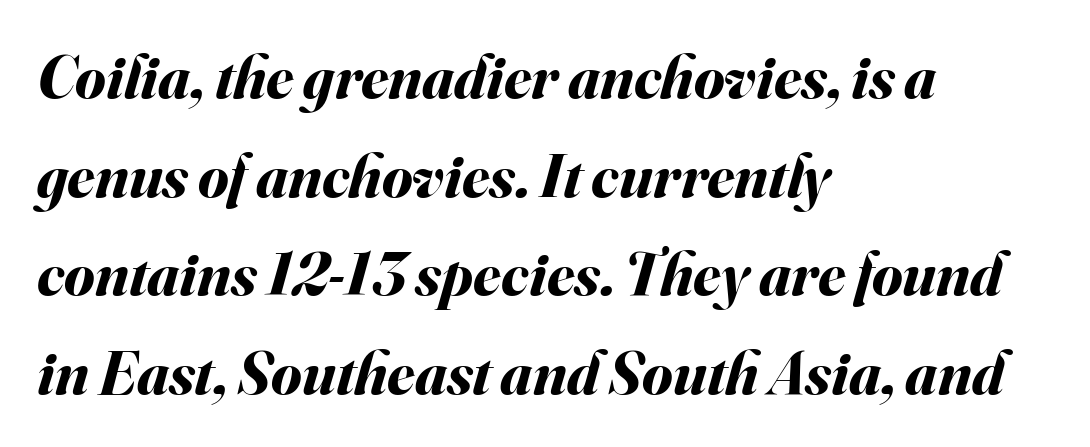
The image shows 62 px bold type, italic (leaning right); set left-aligned, normal line spacing (1.59x), normal letter spacing, not underlined; medium stroke contrast and a small x-height.
